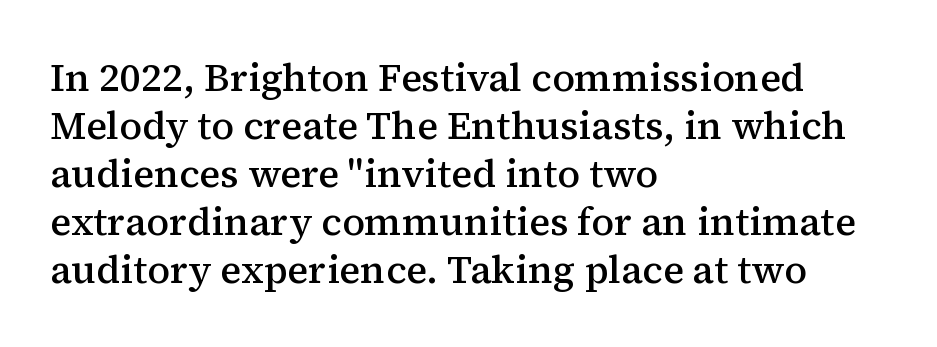
The lettering holds an erect, upright posture throughout. Here the designer chose a conventional face with non-uniform glyph widths. You can tell from the footed stems that serif type was used. The specimen omits any rule beneath the text block's lines. Caption: semibold face, moderately heavy strokes. These lines are set flush left with a ragged right edge.
